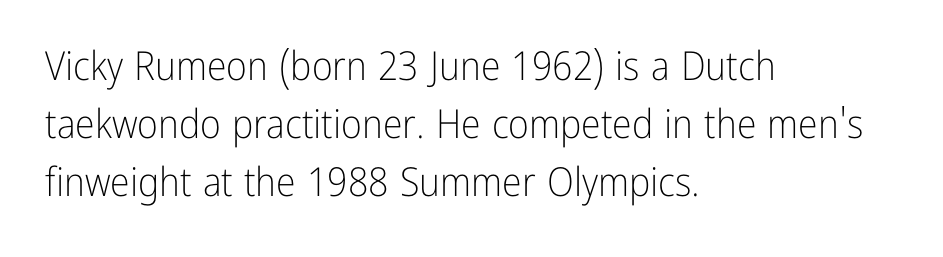
{"serif": "no", "italic": "no", "bold": "no", "weight": "light", "width": "condensed", "stroke_contrast": "low", "x_height": "medium", "monospaced": "no", "underline": "no", "align": "left", "line_spacing": "normal", "line_spacing_ratio": 1.45, "letter_spacing": "normal", "letter_spacing_em": 0.0, "glyph_px": 40}
